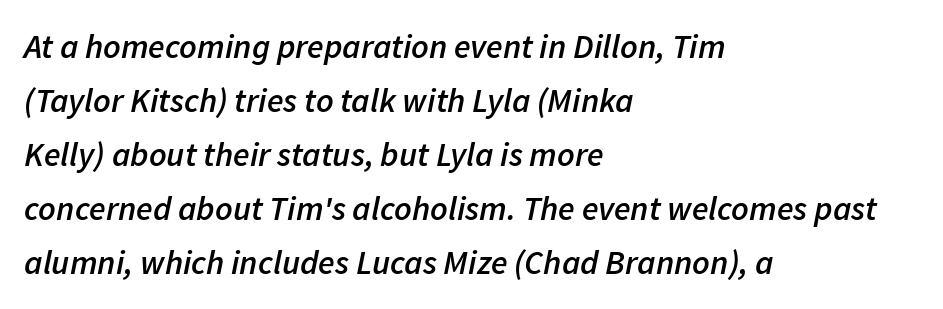
What weight is shown? A semibold, between regular and bold. Quick note: italic. Descender tails drop into unmarked territory. One-word summary of the alignment: left. Inter-character spacing is left at the font's built-in metrics.
